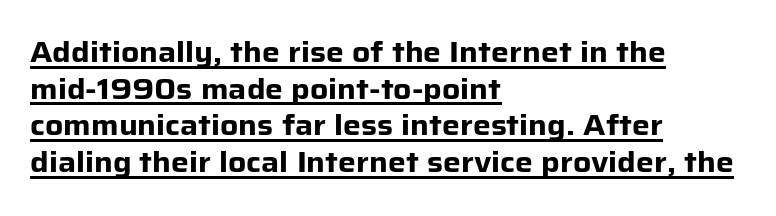
{"serif": "no", "italic": "no", "bold": "yes", "weight": "heavy", "width": "normal", "stroke_contrast": "low", "x_height": "medium", "monospaced": "no", "underline": "yes", "align": "left", "line_spacing": "normal", "line_spacing_ratio": 1.31, "letter_spacing": "normal", "letter_spacing_em": 0.0, "glyph_px": 28}
